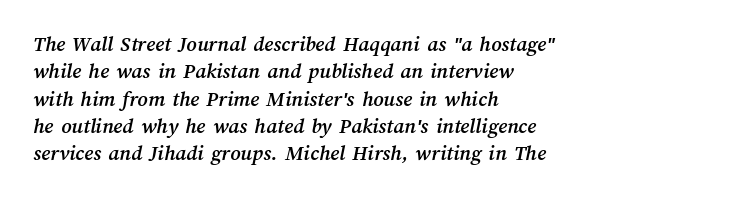
The image shows 22 px text type; set left-aligned, line spacing 1.24x, normal letter spacing, not underlined.
